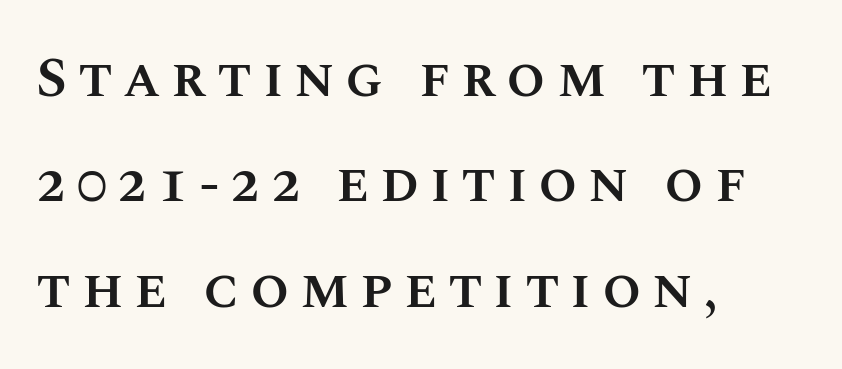
The string is rendered with underlining switched off. These lines carry some extra weight — a demibold, not a full bold. Looks like regular typesetting: each glyph gets only the width it needs. Casual observation: everything's shoved over to the left. Does the lettering tilt? It doesn't — this is upright.
